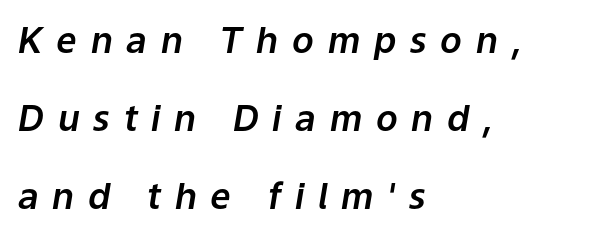
These lines stand farther apart than default settings would place them. Rule under the text: the space is simply empty. Honestly, the letter spacing is so wide it's the main thing you notice. Proportional: the letters do not fall into vertical columns.
